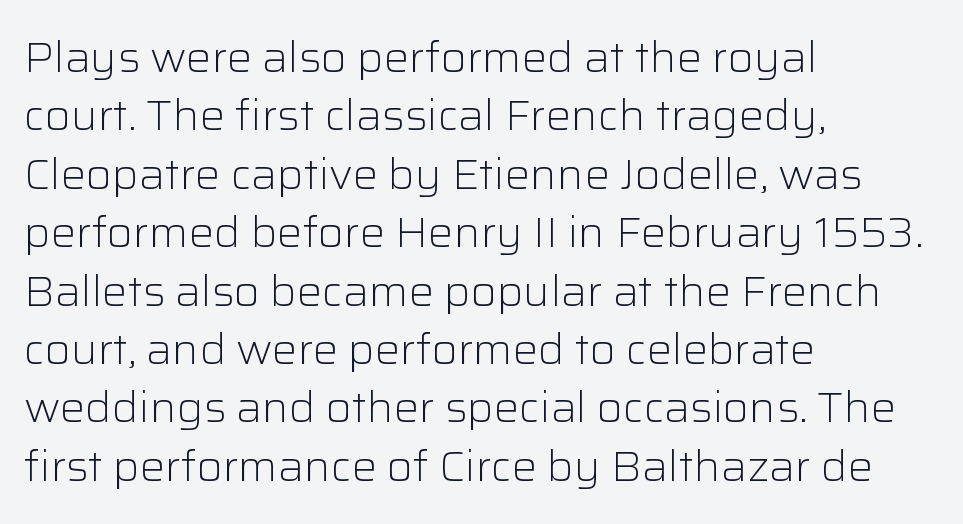
{"serif": "no", "italic": "no", "bold": "no", "weight": "light", "width": "normal", "stroke_contrast": "low", "x_height": "medium", "monospaced": "no", "underline": "no", "align": "left", "line_spacing": "normal", "line_spacing_ratio": 1.39, "letter_spacing": "normal", "letter_spacing_em": 0.0, "glyph_px": 42}
